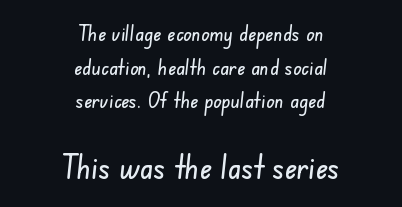
The image shows 33 px condensed sans-serif type; set centered, normal line spacing (1.53x), normal letter spacing, not underlined; the second (bottom) block is 1.5x larger; low stroke contrast and a small x-height.
